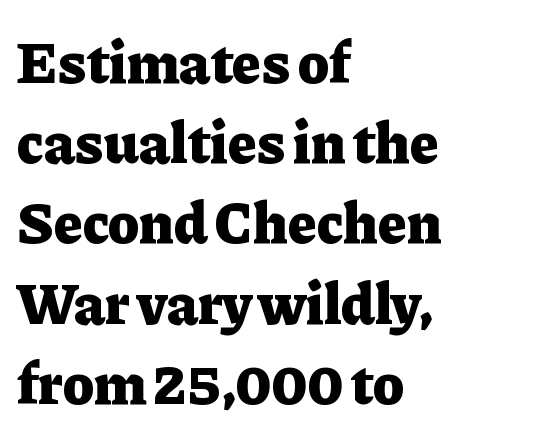
The image shows 59 px heavy serif type, upright; set left-aligned, normal line spacing (1.36x), normal letter spacing, not underlined; low stroke contrast and a medium x-height.
